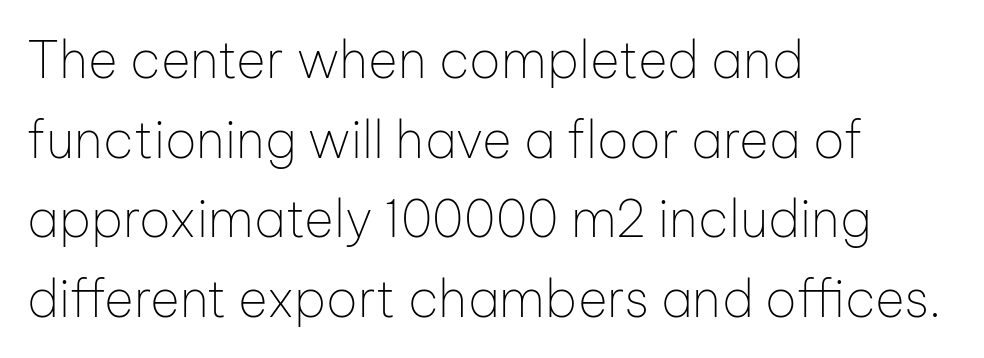
{"serif": "no", "italic": "no", "bold": "no", "weight": "thin", "width": "normal", "stroke_contrast": "low", "x_height": "medium", "monospaced": "no", "underline": "no", "align": "left", "line_spacing": "normal", "line_spacing_ratio": 1.56, "letter_spacing": "normal", "letter_spacing_em": 0.0, "glyph_px": 51}
